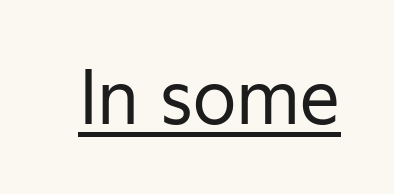
Is this a fixed-width face? No — the glyphs have proportional, varying widths. Inter-character spacing is left at the font's built-in metrics. Observe the absence of serifs on each vertical stroke in this sample. It's the straight-up-and-down kind of type. Stem width sits at or under what a default text font uses.
